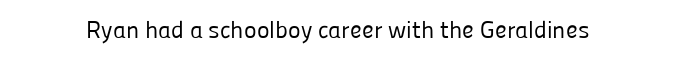
Q: Is the text bold? A: No.
Q: Is the text italic (slanted)? A: No, it is upright.
Q: Is the text underlined? A: No.
Q: Is the spacing between letters normal or unusually wide? A: Normal.
